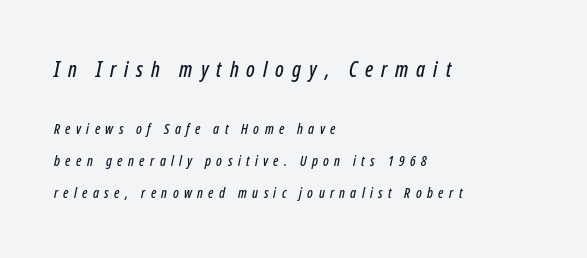
{"italic": "yes", "lean": "right", "slant_degrees": 12, "underline": "no", "align": "left", "line_spacing": "loose", "line_spacing_ratio": 2.3, "letter_spacing": "wide", "letter_spacing_em": 0.38, "larger_block": "first", "size_ratio": 1.5, "glyph_px": 21}
